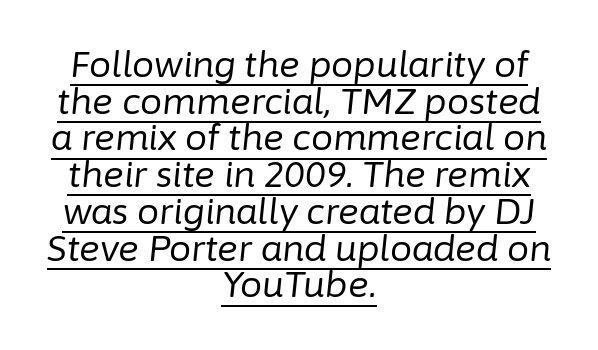
The image shows 35 px regular-weight type, italic (leaning right); set centered, tight line spacing (1.05x), normal letter spacing, underlined; low stroke contrast and a medium x-height.
